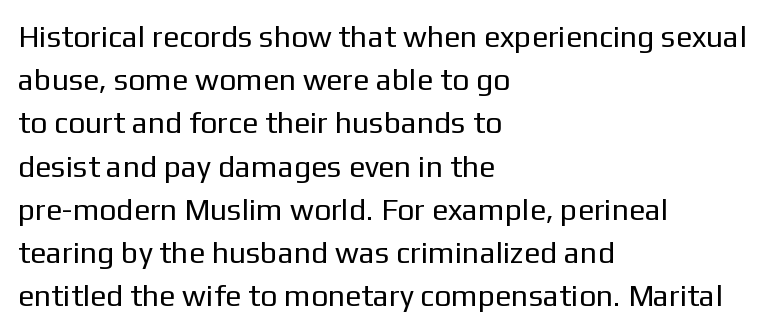
{"serif": "no", "italic": "no", "bold": "no", "weight": "regular", "width": "normal", "stroke_contrast": "low", "x_height": "medium", "monospaced": "no", "underline": "no", "align": "left", "line_spacing": "normal", "line_spacing_ratio": 1.44, "letter_spacing": "normal", "letter_spacing_em": 0.0, "glyph_px": 30}
